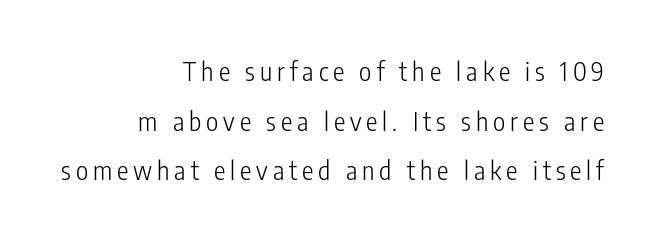
The image shows 26 px text type, upright; set right-aligned, loose line spacing (1.91x), not underlined.
